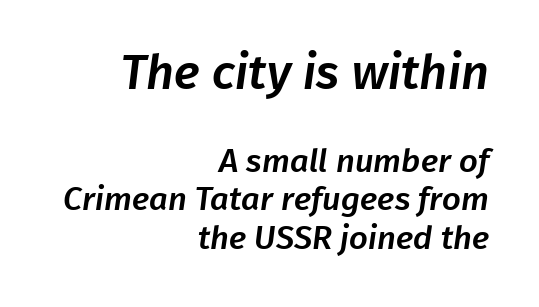
The image shows 49 px sans-serif type; set right-aligned, line spacing 1.16x, normal letter spacing, not underlined; the first (top) block is 1.48x larger; low stroke contrast and a medium x-height.
